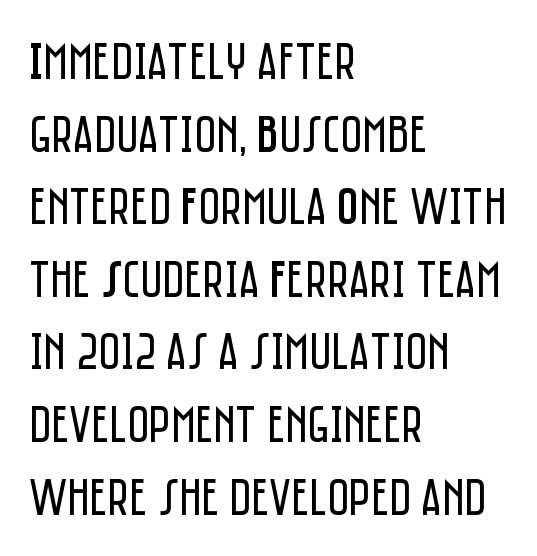
{"serif": "no", "italic": "no", "bold": "no", "weight": "regular", "width": "condensed", "stroke_contrast": "low", "x_height": "large", "monospaced": "no", "underline": "no", "align": "left", "line_spacing": "normal", "line_spacing_ratio": 1.37, "letter_spacing": "normal", "letter_spacing_em": 0.0, "glyph_px": 53}
